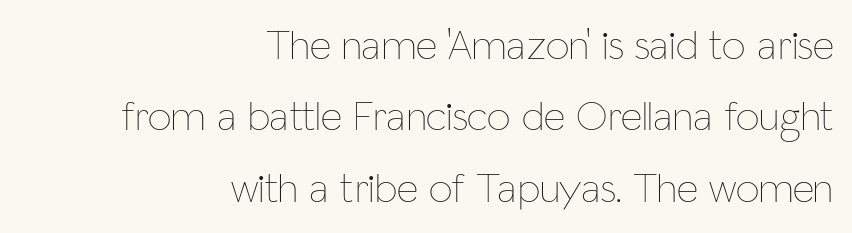
The image shows 42 px thin, condensed type, upright; set right-aligned, normal line spacing (1.7x), normal letter spacing, not underlined; low stroke contrast and a medium x-height.
